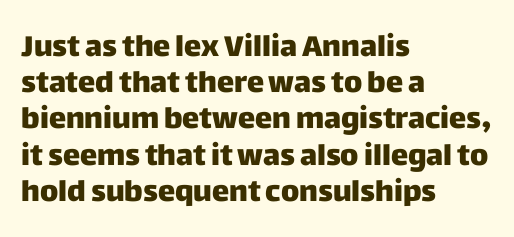
The image shows 29 px sans-serif type, upright; set left-aligned, normal line spacing (1.25x), normal letter spacing, not underlined; low stroke contrast and a large x-height.
